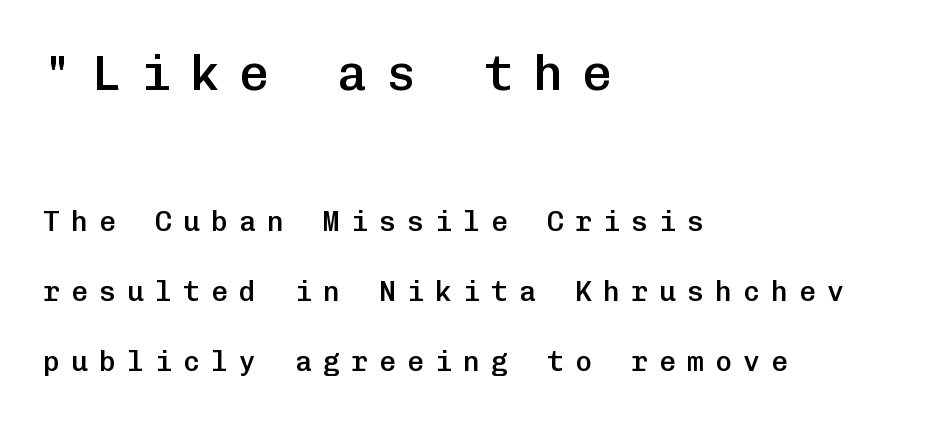
The image shows 49 px semibold sans-serif type, upright, monospaced; set left-aligned, loose line spacing (2.49x), unusually wide letter spacing (+0.4 em), not underlined; the first (top) block is 1.75x larger; low stroke contrast and a medium x-height.
